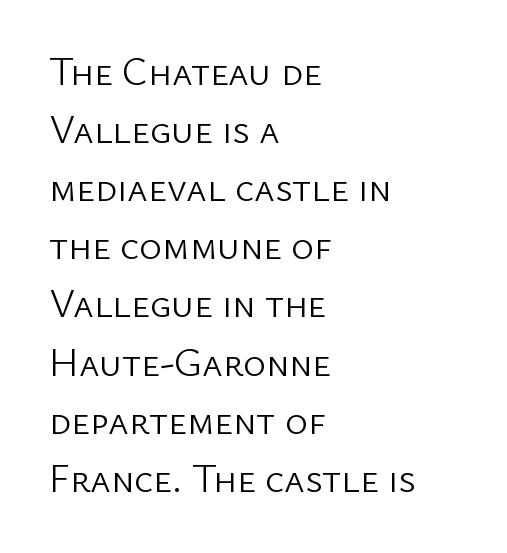
Regarding serifs, this sample does without them. Nobody drew a line under any word here. Think of a printed novel: that variable character pitch is what you see here. Heaviness? Minimal to ordinary, like unemphasized prose. The rag falls on the right side of this text block.
